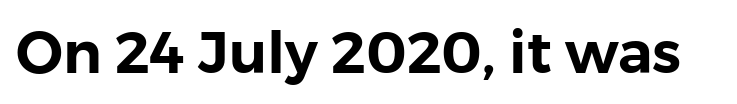
Look at the tracking — it's just the regular setting, nothing added. A typesetter would label this face a sans. Vertical strokes here are truly vertical. The gap between lines stays unmarked.
